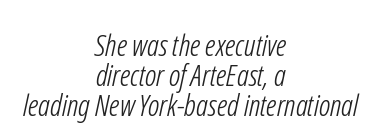
{"serif": "no", "bold": "no", "weight": "light", "width": "condensed", "stroke_contrast": "low", "x_height": "medium", "monospaced": "no", "underline": "no", "align": "center", "line_spacing": "tight", "line_spacing_ratio": 1.0, "letter_spacing": "normal", "letter_spacing_em": 0.0, "glyph_px": 30}
